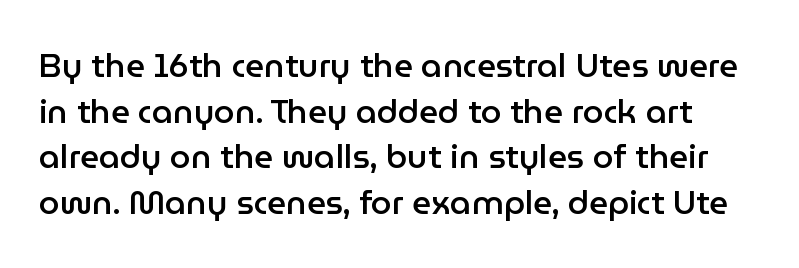
Does the type have serifs? No, each stem ends abruptly. Posture: vertical. Look at the stroke-to-counter ratio: somewhat heavy, a semibold. Type without underlining. Spacing verdict: proportional, widths tailored to each character. Nobody touched the tracking dial on this one.
